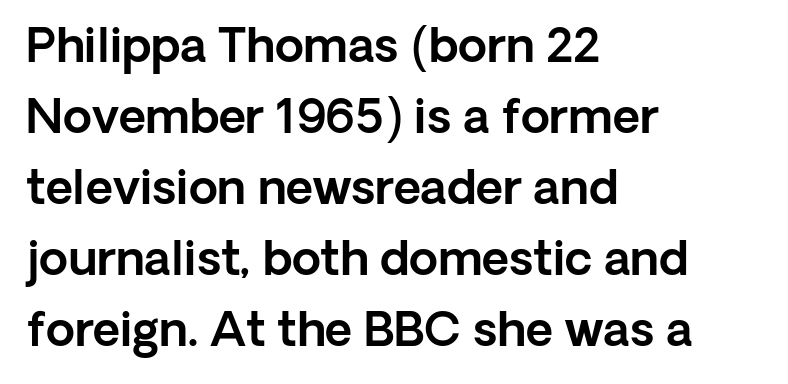
{"serif": "no", "italic": "no", "width": "normal", "x_height": "medium", "monospaced": "no", "underline": "no", "align": "left", "line_spacing": "normal", "line_spacing_ratio": 1.51, "letter_spacing": "normal", "letter_spacing_em": 0.0, "glyph_px": 47}
